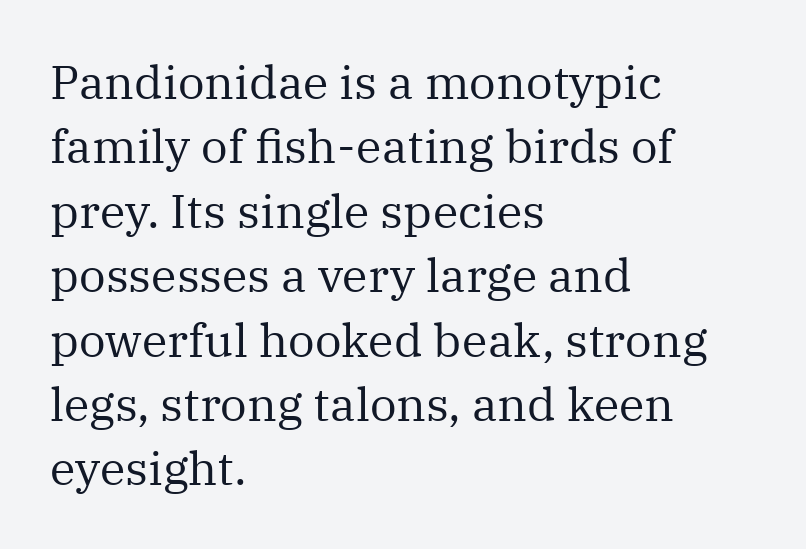
Q: Is the text bold? A: No.
Q: Is the text italic (slanted)? A: No, it is upright.
Q: Is the typeface a serif or a sans-serif typeface? A: Serif.
Q: Is the text underlined? A: No.
Q: How is the paragraph aligned? A: Left-aligned.
Q: Is the spacing between letters normal or unusually wide? A: Normal.
Q: Is the spacing between lines tight, normal or loose? A: Normal.
Q: Width (condensed, normal, or wide)? A: Normal.
Q: Stroke contrast? A: Medium.
Q: x-height? A: Medium.
Q: Monospaced? A: No.
